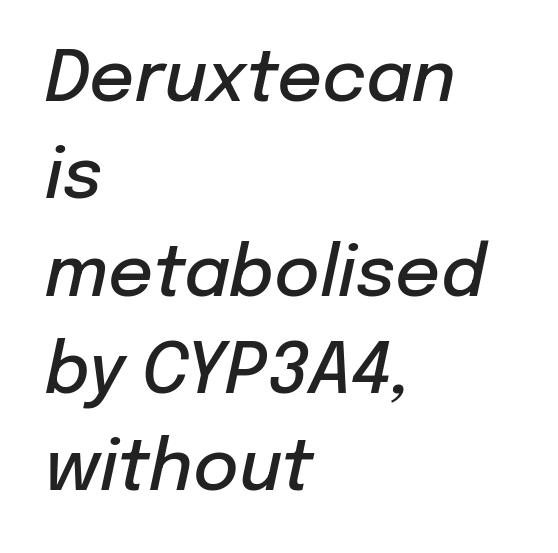
Q: Is the text bold? A: Semi-bold.
Q: Is the text italic (slanted)? A: Yes, it leans right by about 12 degrees.
Q: Is the text underlined? A: No.
Q: How is the paragraph aligned? A: Left-aligned.
Q: Is the spacing between letters normal or unusually wide? A: Normal.
Q: Is the spacing between lines tight, normal or loose? A: Normal.
Q: Width (condensed, normal, or wide)? A: Normal.
Q: Stroke contrast? A: Low.
Q: x-height? A: Medium.
Q: Monospaced? A: No.
